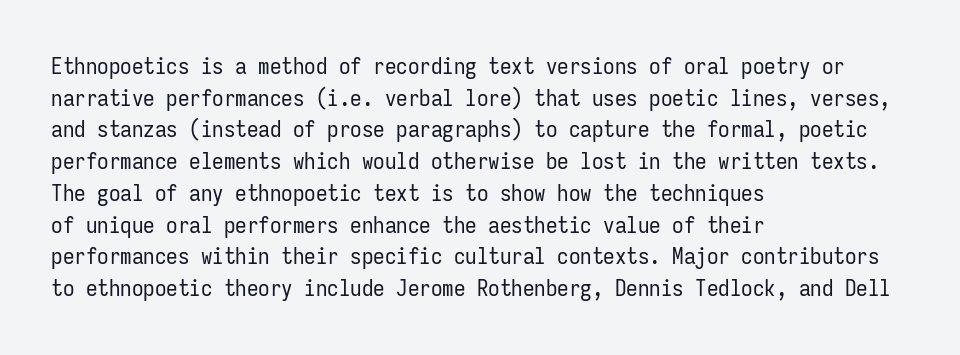
A roman cut, with each character standing at attention. Line spacing here is normal. The text block is weighted toward the left margin, trailing off unevenly rightward. Lines of text with bare space underneath. Nothing unusual about the tracking: characters are spaced as the font intends. A quiet, ordinary-to-light weight characterises the typeface.
